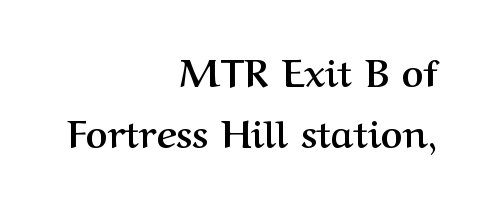
The image shows 38 px semibold serif type, upright; set right-aligned, normal line spacing (1.61x), normal letter spacing, not underlined; medium stroke contrast and a medium x-height.
